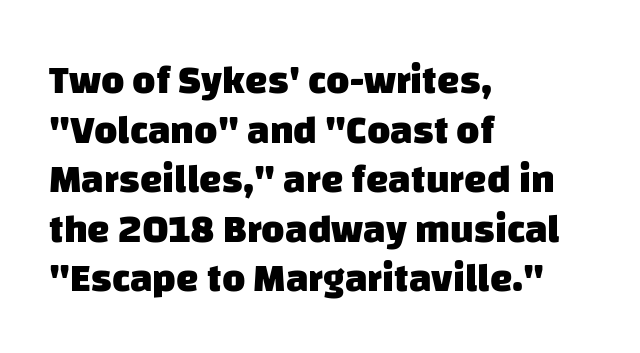
Q: Is the text bold? A: Yes.
Q: Is the typeface a serif or a sans-serif typeface? A: Sans-serif.
Q: Is the text underlined? A: No.
Q: How is the paragraph aligned? A: Left-aligned.
Q: Is the spacing between letters normal or unusually wide? A: Normal.
Q: Width (condensed, normal, or wide)? A: Normal.
Q: Stroke contrast? A: Low.
Q: x-height? A: Large.
Q: Monospaced? A: No.
